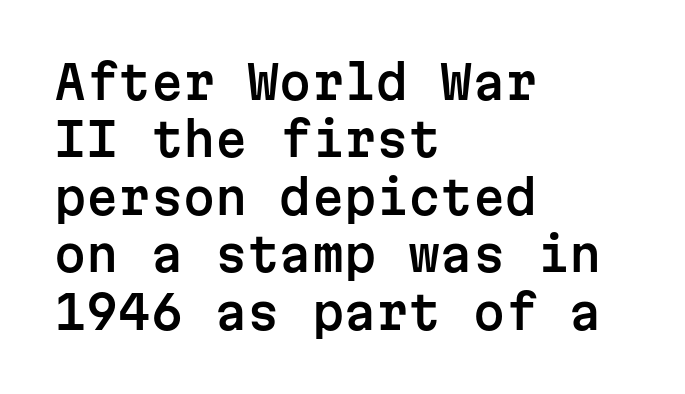
The image shows 46 px sans-serif type, upright, monospaced; set left-aligned, normal line spacing (1.25x), normal letter spacing, not underlined; low stroke contrast and a medium x-height.
